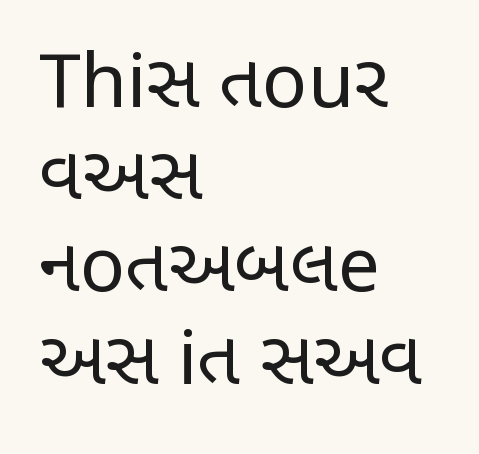
The image shows 75 px regular-weight, condensed sans-serif type, upright; set left-aligned, line spacing 1.23x, normal letter spacing, not underlined; low stroke contrast and a large x-height.
